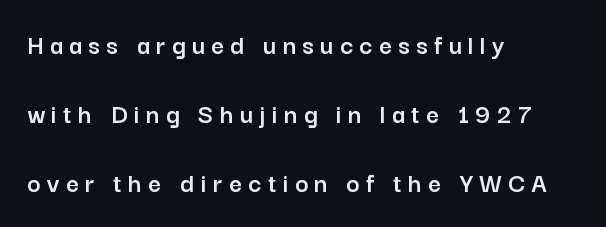
{"serif": "no", "italic": "no", "width": "normal", "stroke_contrast": "low", "x_height": "medium", "monospaced": "no", "underline": "no", "align": "left", "line_spacing": "loose", "line_spacing_ratio": 2.46, "letter_spacing": "wide", "letter_spacing_em": 0.23, "glyph_px": 28}
